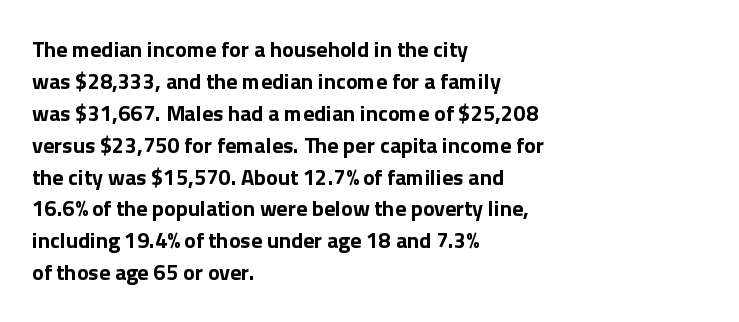
Students, observe: this is what conventionally led text looks like. Ascenders rise straight up at ninety degrees. Pretty heavy lettering here — definitely bold. The words here are not underlined.
